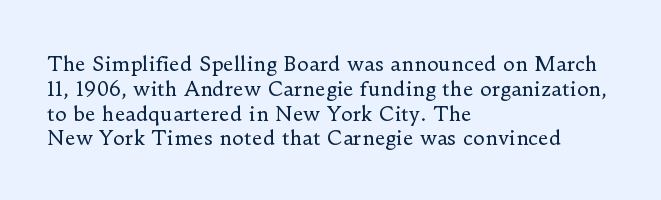
Each stroke keeps to a modest, everyday thickness or less. The type is set solid horizontally, with unmodified tracking. Italic: no, the glyphs are upright roman. In CSS terms this would be text-align: left.
